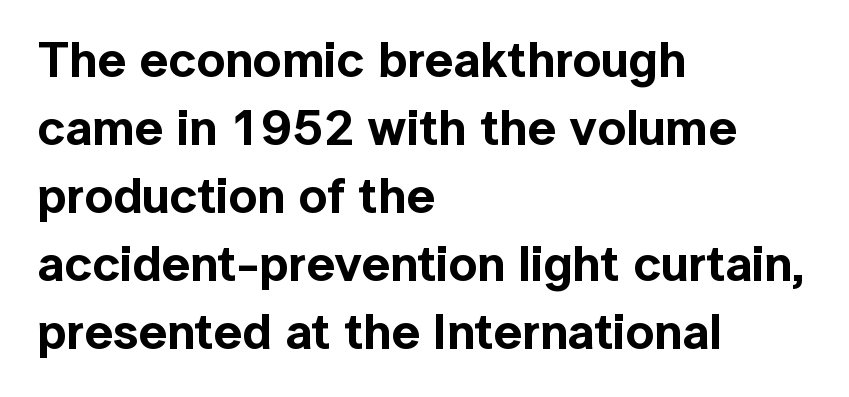
Reading down the column, the eye jumps a familiar distance to each next line. Casual observation: everything's shoved over to the left. Underlining? Definitely not there. The designer went with a sans here, leaving each stem footless.
